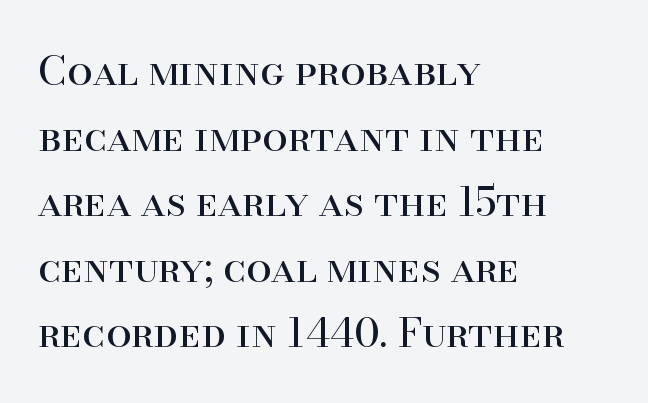
The lines in this sample share a left origin and differ only in where they stop. Vertically, the passage feels balanced, rows spaced as you'd expect. Letter spacing: default. Compared with a typical body face, this is equally light or lighter still.
